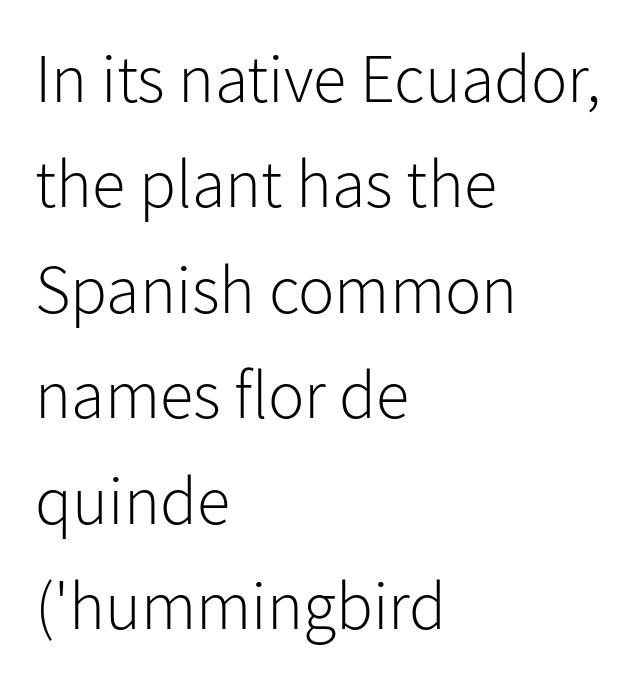
{"serif": "no", "italic": "no", "bold": "no", "weight": "light", "width": "normal", "stroke_contrast": "low", "x_height": "medium", "monospaced": "no", "underline": "no", "align": "left", "line_spacing": "normal", "line_spacing_ratio": 1.55, "letter_spacing": "normal", "letter_spacing_em": 0.0, "glyph_px": 68}
